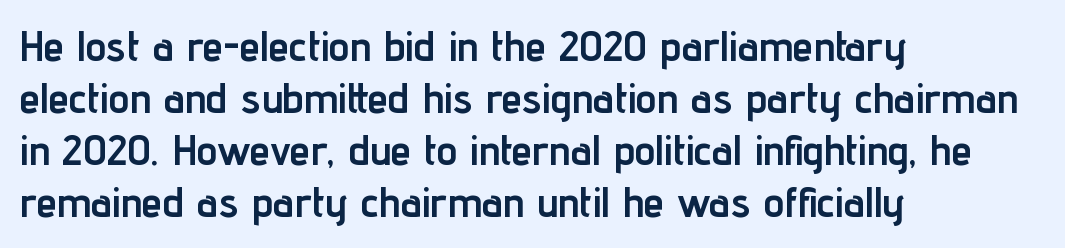
Q: Is the text bold? A: Yes.
Q: Is the text italic (slanted)? A: No, it is upright.
Q: Is the typeface a serif or a sans-serif typeface? A: Sans-serif.
Q: Is the text underlined? A: No.
Q: How is the paragraph aligned? A: Left-aligned.
Q: Is the spacing between letters normal or unusually wide? A: Normal.
Q: Width (condensed, normal, or wide)? A: Condensed.
Q: Stroke contrast? A: Low.
Q: x-height? A: Medium.
Q: Monospaced? A: No.
